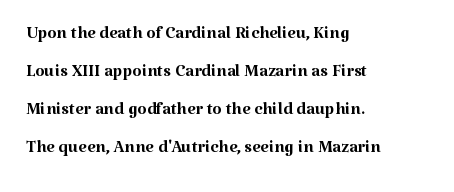
Is there much room between lines? A standard amount, neither cramped nor airy. A roman cut, with each character standing at attention. How are the letters spaced? Ordinarily, with no added tracking. This rendering features lettering with no underline. The paragraph shown leans on its left margin. The weight tops out at a normal text grade.
